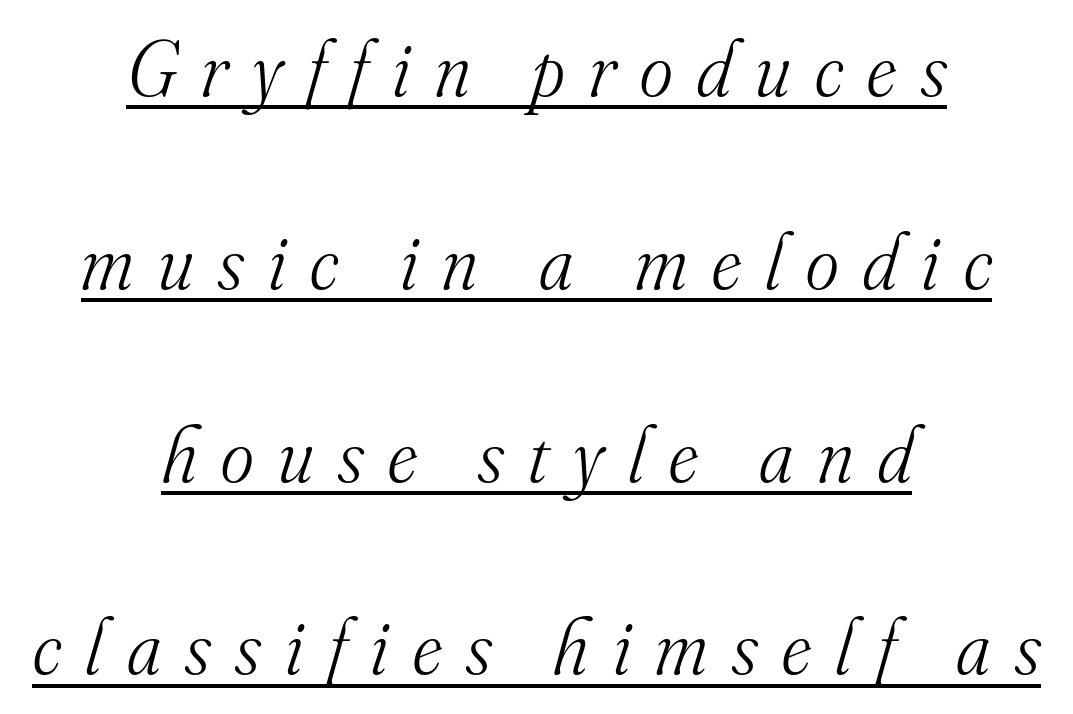
Q: Is the text bold? A: No.
Q: Is the text italic (slanted)? A: Yes, it leans right by about 16 degrees.
Q: Is the typeface a serif or a sans-serif typeface? A: Serif.
Q: Is the text underlined? A: Yes.
Q: How is the paragraph aligned? A: Centered.
Q: Is the spacing between letters normal or unusually wide? A: Unusually wide.
Q: Is the spacing between lines tight, normal or loose? A: Loose.
Q: Width (condensed, normal, or wide)? A: Normal.
Q: Stroke contrast? A: Medium.
Q: x-height? A: Small.
Q: Monospaced? A: No.
